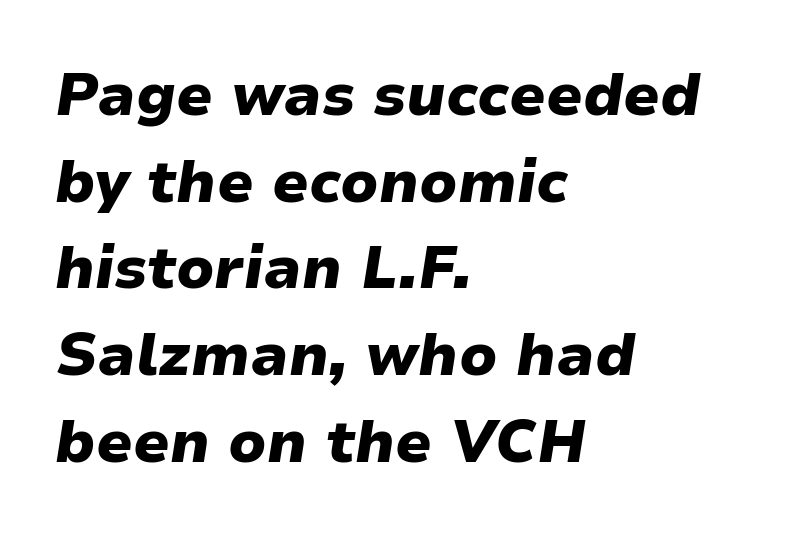
Q: Is the text bold? A: Yes.
Q: Is the text italic (slanted)? A: Yes, it leans right by about 9 degrees.
Q: Is the text underlined? A: No.
Q: How is the paragraph aligned? A: Left-aligned.
Q: Is the spacing between letters normal or unusually wide? A: Normal.
Q: Is the spacing between lines tight, normal or loose? A: Normal.
Q: Width (condensed, normal, or wide)? A: Normal.
Q: Stroke contrast? A: Low.
Q: x-height? A: Medium.
Q: Monospaced? A: No.
